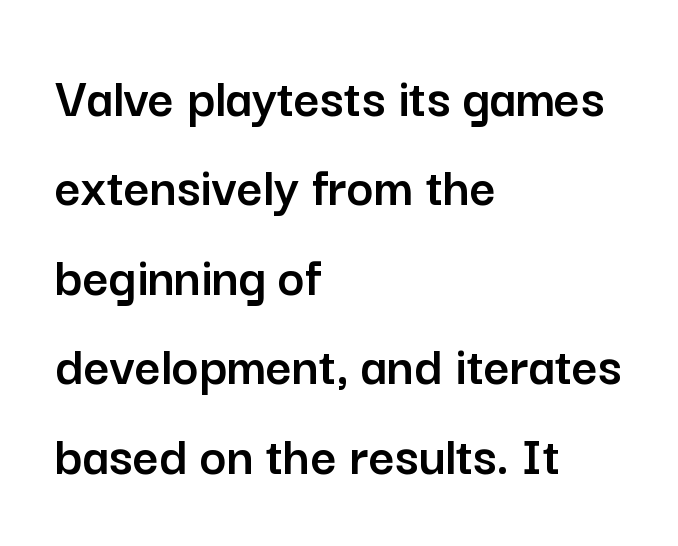
{"serif": "no", "italic": "no", "width": "normal", "stroke_contrast": "low", "x_height": "medium", "monospaced": "no", "underline": "no", "align": "left", "line_spacing": "normal", "line_spacing_ratio": 1.57, "letter_spacing": "normal", "letter_spacing_em": 0.0, "glyph_px": 57}
